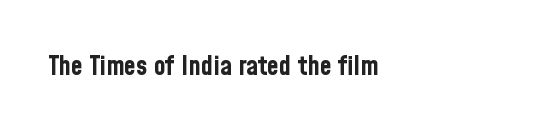
Q: Is the text bold? A: Yes.
Q: Is the text italic (slanted)? A: No, it is upright.
Q: Is the text underlined? A: No.
Q: How is the paragraph aligned? A: Left-aligned.
Q: Is the spacing between letters normal or unusually wide? A: Normal.
